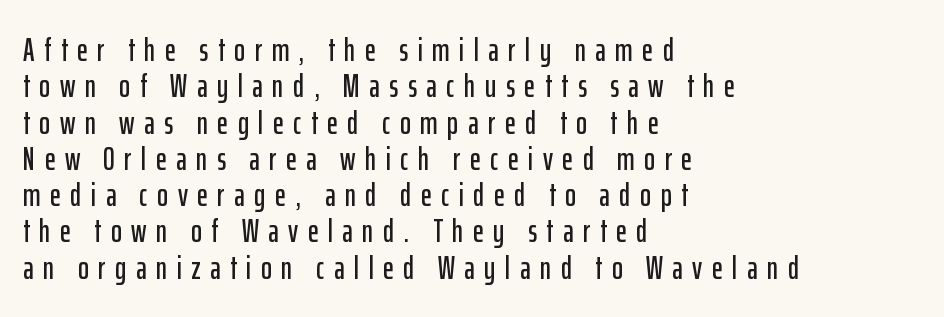
{"serif": "no", "italic": "no", "width": "condensed", "stroke_contrast": "low", "x_height": "medium", "monospaced": "no", "underline": "no", "align": "left", "line_spacing": "tight", "line_spacing_ratio": 1.1, "letter_spacing": "wide", "letter_spacing_em": 0.29, "glyph_px": 33}
